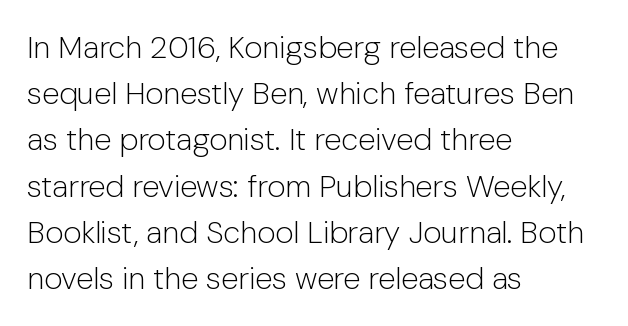
The image shows 31 px light sans-serif type, upright; set left-aligned, normal line spacing (1.49x), normal letter spacing, not underlined; low stroke contrast and a medium x-height.
